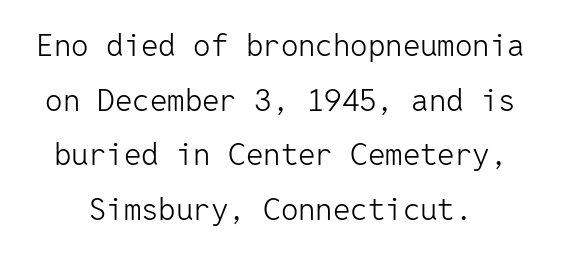
The image shows 31 px light sans-serif type, upright, monospaced; set line spacing 1.76x, normal letter spacing, not underlined; low stroke contrast and a medium x-height.
